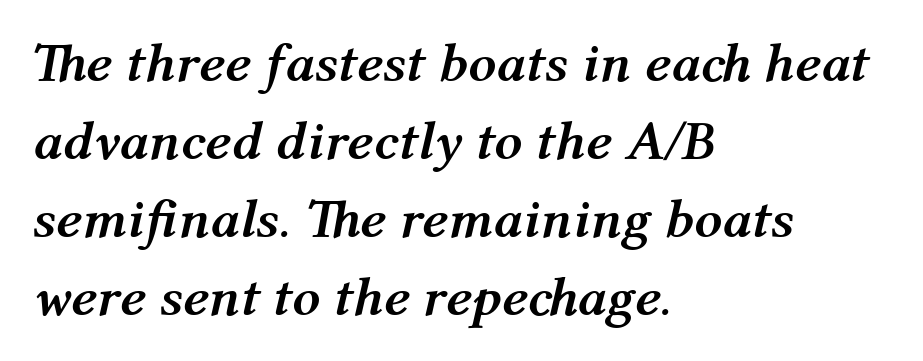
The image shows 55 px semibold type, italic (leaning right); set left-aligned, normal line spacing (1.42x), normal letter spacing, not underlined; medium stroke contrast and a medium x-height.
